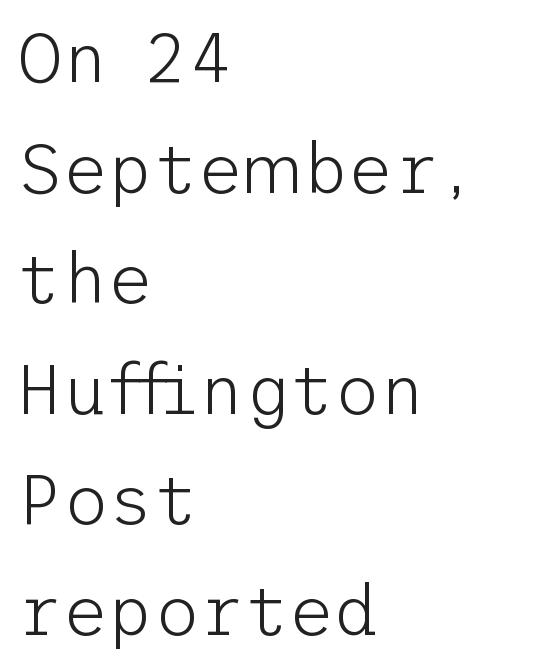
The image shows 70 px light sans-serif type, upright; set left-aligned, normal line spacing (1.58x), normal letter spacing, not underlined; low stroke contrast and a medium x-height.
